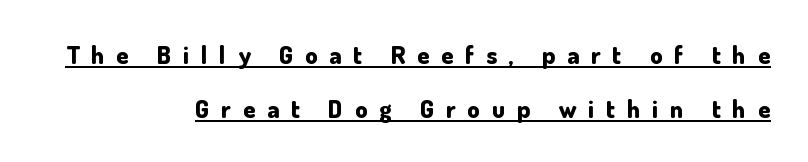
Q: Is the text bold? A: Yes.
Q: Is the text italic (slanted)? A: No, it is upright.
Q: Is the text underlined? A: Yes.
Q: How is the paragraph aligned? A: Right-aligned.
Q: Is the spacing between letters normal or unusually wide? A: Unusually wide.
Q: Is the spacing between lines tight, normal or loose? A: Loose.
